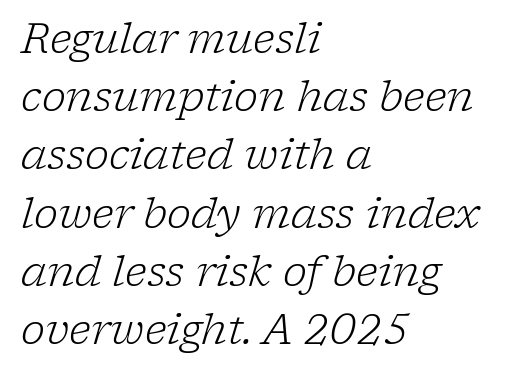
{"serif": "yes", "italic": "yes", "lean": "right", "slant_degrees": 17, "bold": "no", "weight": "light", "width": "normal", "stroke_contrast": "low", "x_height": "medium", "monospaced": "no", "underline": "no", "align": "left", "line_spacing": "normal", "line_spacing_ratio": 1.42, "letter_spacing": "normal", "letter_spacing_em": 0.0, "glyph_px": 41}
